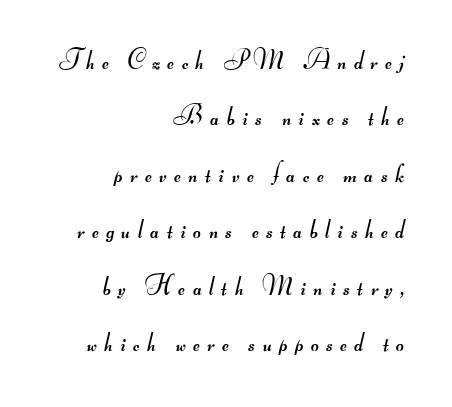
Q: Is the text bold? A: No.
Q: Is the text underlined? A: No.
Q: How is the paragraph aligned? A: Right-aligned.
Q: Is the spacing between letters normal or unusually wide? A: Unusually wide.
Q: Is the spacing between lines tight, normal or loose? A: Loose.
